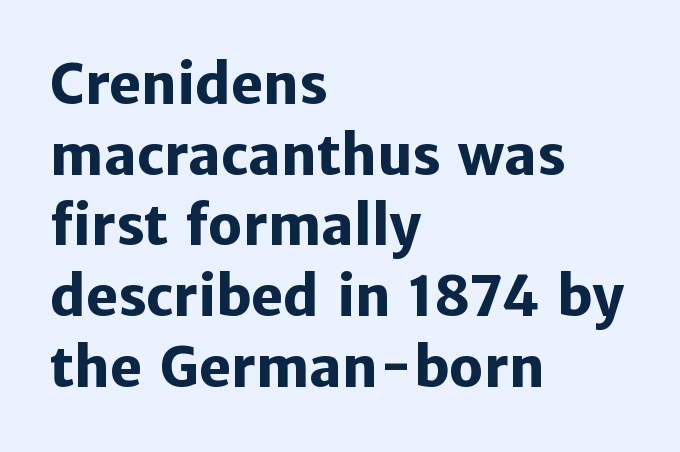
Look at the stroke-to-counter ratio: heavy, a bold. This sample uses a sans-serif face. Posture: straight, roman, zero tilt. Where is the straight margin? On the left. Leading matches the norm, producing a regular column. The foot of each line stays bare and open.
